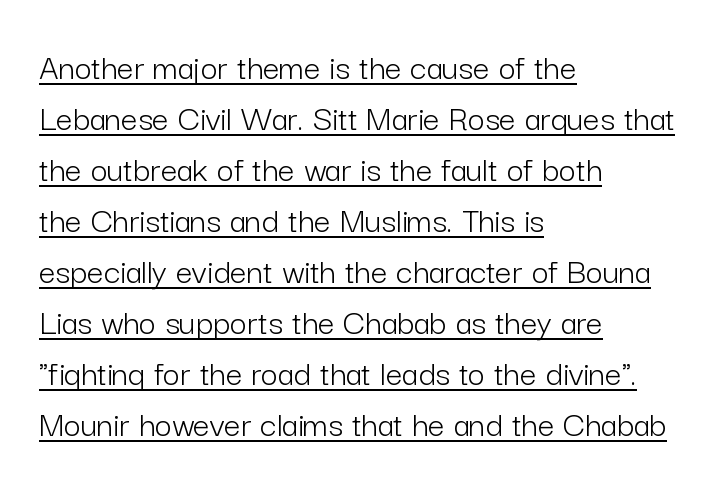
This sample has the flowing, uneven cadence of proportional lettering. The letterforms sit at book weight or below. Do the letters lean? They stand straight. Leading matches the norm, producing a regular column. All the whitespace from short lines collects on the right.
